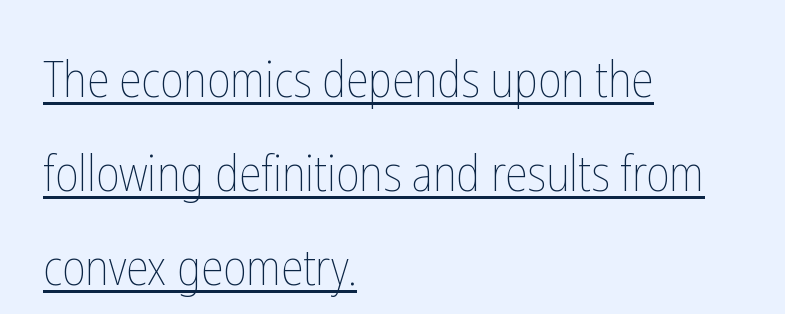
Q: Is the text bold? A: No.
Q: Is the text italic (slanted)? A: No, it is upright.
Q: Is the text underlined? A: Yes.
Q: How is the paragraph aligned? A: Left-aligned.
Q: Is the spacing between letters normal or unusually wide? A: Normal.
Q: Width (condensed, normal, or wide)? A: Condensed.
Q: Stroke contrast? A: Low.
Q: x-height? A: Medium.
Q: Monospaced? A: No.
